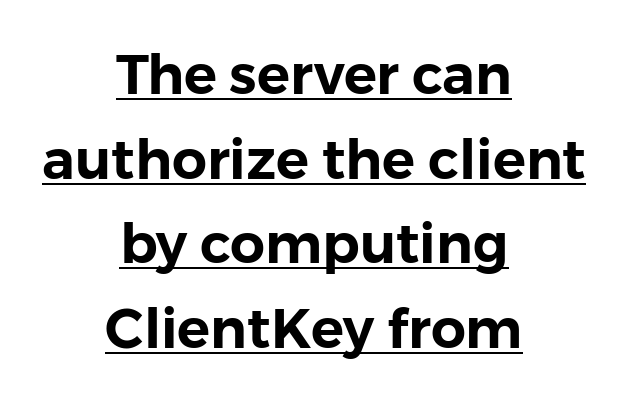
Q: Is the text italic (slanted)? A: No, it is upright.
Q: Is the typeface a serif or a sans-serif typeface? A: Sans-serif.
Q: Is the text underlined? A: Yes.
Q: How is the paragraph aligned? A: Centered.
Q: Is the spacing between letters normal or unusually wide? A: Normal.
Q: Is the spacing between lines tight, normal or loose? A: Normal.
Q: Width (condensed, normal, or wide)? A: Normal.
Q: Stroke contrast? A: Low.
Q: x-height? A: Medium.
Q: Monospaced? A: No.
